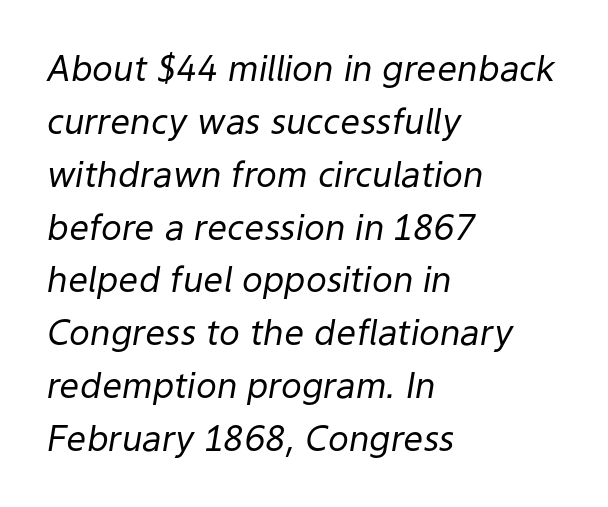
The passage shown is not bold in any degree. The ragged edge is on the right, which tells us the setting is flush left. Normally led — the rows are evenly, conventionally spaced. Varying glyph widths throughout — classic text-font behaviour. How are the letters spaced? Ordinarily, with no added tracking. Lines of text with bare space underneath.
